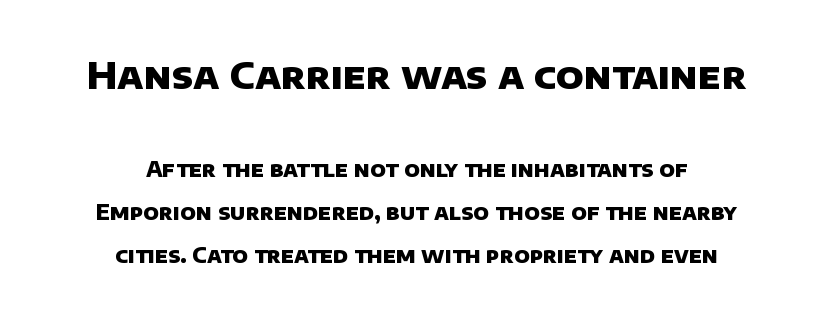
The image shows 37 px heavy sans-serif type; set centered, loose line spacing (2.04x), normal letter spacing, not underlined; the first (top) block is 1.76x larger; low stroke contrast and a large x-height.
